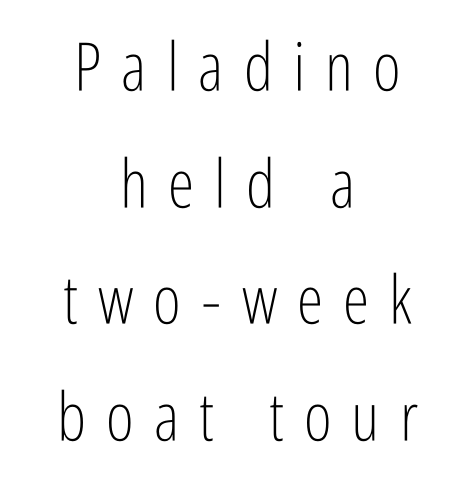
Q: Is the text bold? A: No.
Q: Is the text italic (slanted)? A: No, it is upright.
Q: Is the typeface a serif or a sans-serif typeface? A: Sans-serif.
Q: Is the text underlined? A: No.
Q: How is the paragraph aligned? A: Centered.
Q: Is the spacing between letters normal or unusually wide? A: Unusually wide.
Q: Width (condensed, normal, or wide)? A: Condensed.
Q: Stroke contrast? A: Low.
Q: x-height? A: Medium.
Q: Monospaced? A: No.
